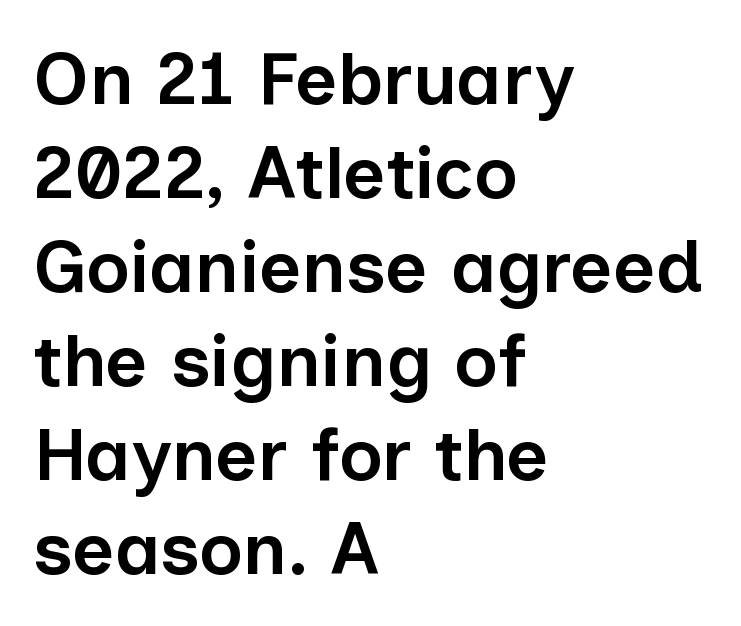
Nobody touched the tracking dial on this one. Designer's note — italics off, roman on. Looks like regular typesetting: each glyph gets only the width it needs. Does the weight exceed regular? Yes, but only to semibold. All the whitespace from short lines collects on the right.
